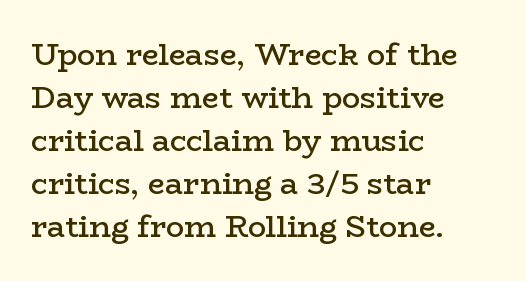
Q: Is the text bold? A: Semi-bold.
Q: Is the text italic (slanted)? A: No, it is upright.
Q: Is the typeface a serif or a sans-serif typeface? A: Serif.
Q: Is the text underlined? A: No.
Q: How is the paragraph aligned? A: Left-aligned.
Q: Is the spacing between letters normal or unusually wide? A: Normal.
Q: Is the spacing between lines tight, normal or loose? A: Normal.
Q: Width (condensed, normal, or wide)? A: Wide.
Q: Stroke contrast? A: Low.
Q: x-height? A: Medium.
Q: Monospaced? A: No.
